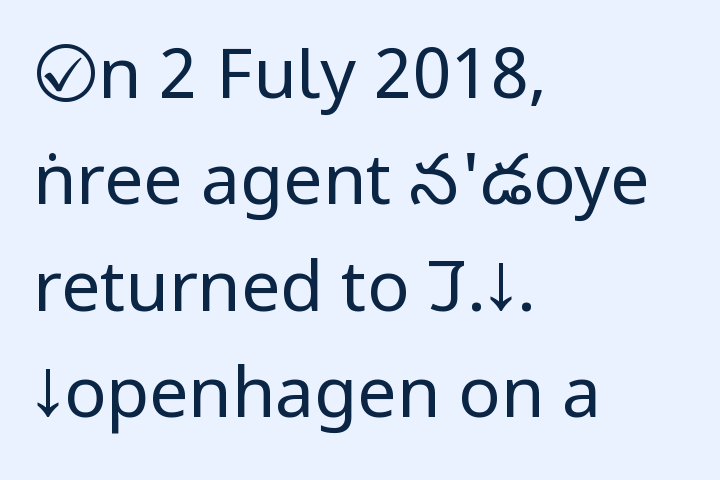
Q: Is the text bold? A: No.
Q: Is the text italic (slanted)? A: No, it is upright.
Q: Is the typeface a serif or a sans-serif typeface? A: Sans-serif.
Q: Is the text underlined? A: No.
Q: How is the paragraph aligned? A: Left-aligned.
Q: Is the spacing between letters normal or unusually wide? A: Normal.
Q: Is the spacing between lines tight, normal or loose? A: Normal.
Q: Width (condensed, normal, or wide)? A: Condensed.
Q: Stroke contrast? A: Low.
Q: x-height? A: Large.
Q: Monospaced? A: No.
